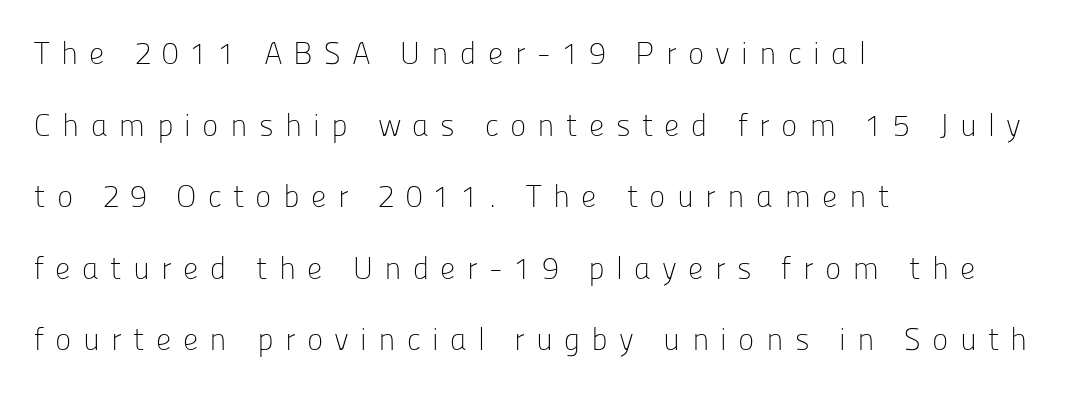
Q: Is the text bold? A: No.
Q: Is the text italic (slanted)? A: No, it is upright.
Q: Is the typeface a serif or a sans-serif typeface? A: Sans-serif.
Q: Is the text underlined? A: No.
Q: How is the paragraph aligned? A: Left-aligned.
Q: Is the spacing between letters normal or unusually wide? A: Unusually wide.
Q: Is the spacing between lines tight, normal or loose? A: Loose.
Q: Width (condensed, normal, or wide)? A: Normal.
Q: Stroke contrast? A: Low.
Q: x-height? A: Medium.
Q: Monospaced? A: No.
